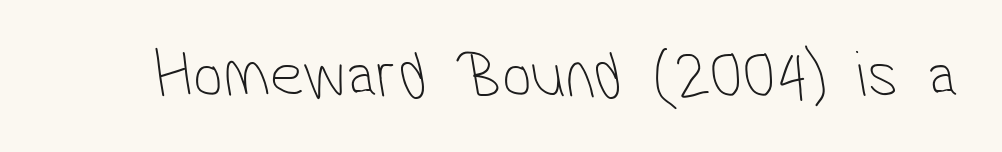
The typesetting does not lean heavy: it is not bold. Proportional: the letters do not fall into vertical columns. In terms of letterform style, serifs are entirely absent. Descender tails drop into unmarked territory. Standard letterfit; no display-style spreading of the glyphs.
